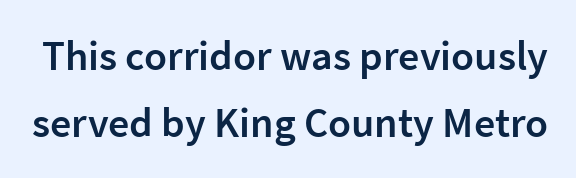
{"serif": "no", "italic": "no", "bold": "semi", "weight": "semibold", "width": "normal", "stroke_contrast": "low", "x_height": "medium", "monospaced": "no", "underline": "no", "line_spacing": "normal", "line_spacing_ratio": 1.6, "letter_spacing": "normal", "letter_spacing_em": 0.0, "glyph_px": 42}
